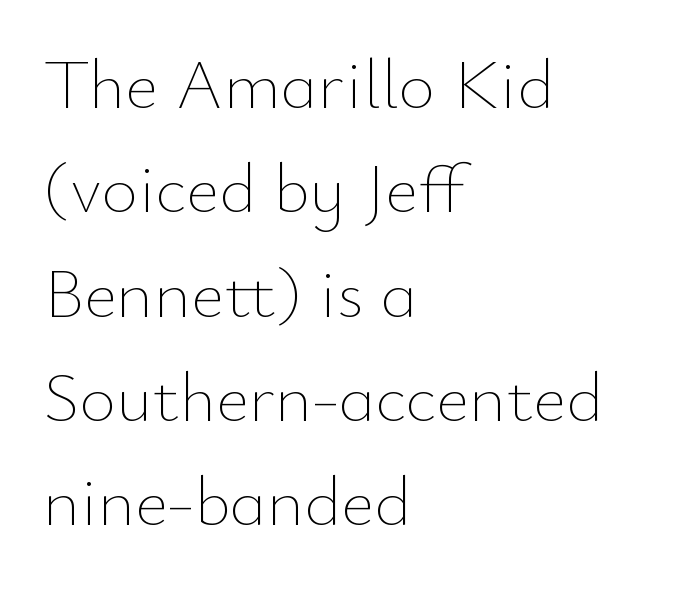
{"italic": "no", "bold": "no", "weight": "thin", "width": "normal", "stroke_contrast": "low", "x_height": "small", "monospaced": "no", "underline": "no", "align": "left", "line_spacing": "normal", "line_spacing_ratio": 1.47, "letter_spacing": "normal", "letter_spacing_em": 0.0, "glyph_px": 71}
